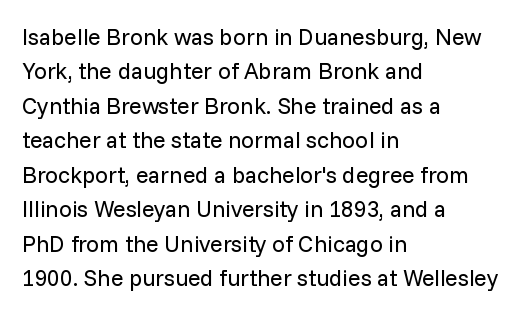
Observe the ordinary spacing: letters are neighbours, not strangers. Only glyphs here, with clear space below each row. Honestly, the row spacing looks completely unremarkable. No letter is thick-stroked: the sample isn't bold.
